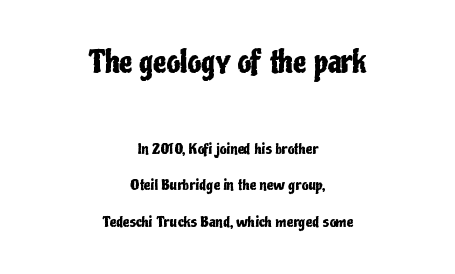
Descender tails drop into unmarked territory. This block would shrink considerably if given ordinary leading; it's expanded now. The type is set solid horizontally, with unmodified tracking. Letterform terminals end flat and unadorned throughout the passage.
